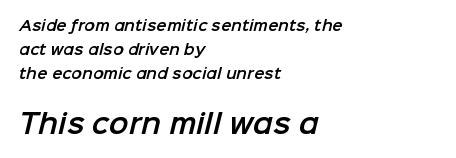
The image shows 26 px text type; set left-aligned, line spacing 1.71x, normal letter spacing, not underlined; the second (bottom) block is 1.86x larger.
